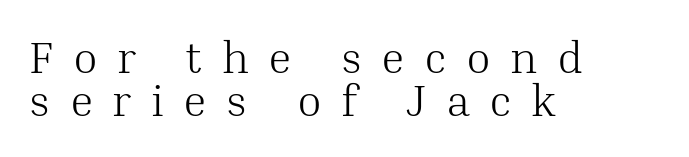
Line starts are locked; line ends wander. The face used here is proportionally spaced, like ordinary book or web type. Posture: upright roman. Line spacing here is tight. The face used here is rendered with a markedly widened letterfit.
